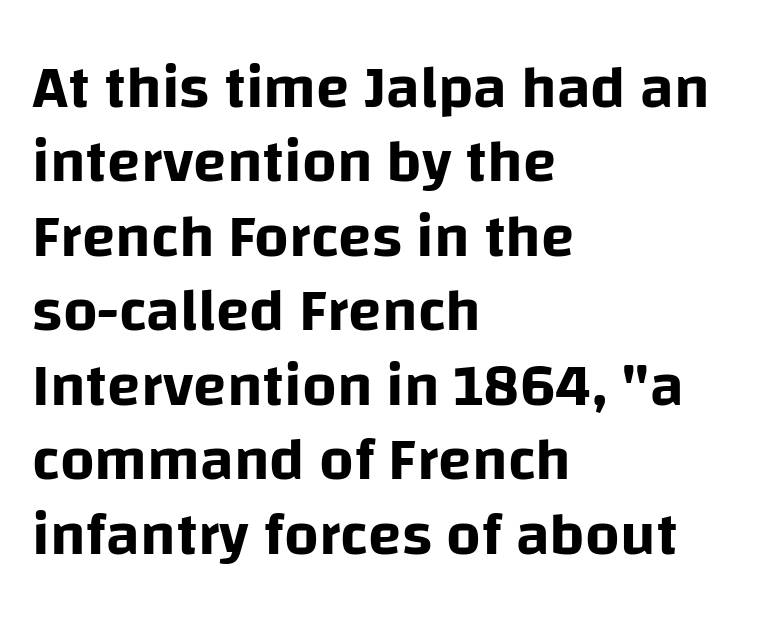
Style check: upright. Any mark beneath the type? The region is blank. You can tell from the bare stems that sans-serif type was used. The face used here is proportionally spaced, like ordinary book or web type.
